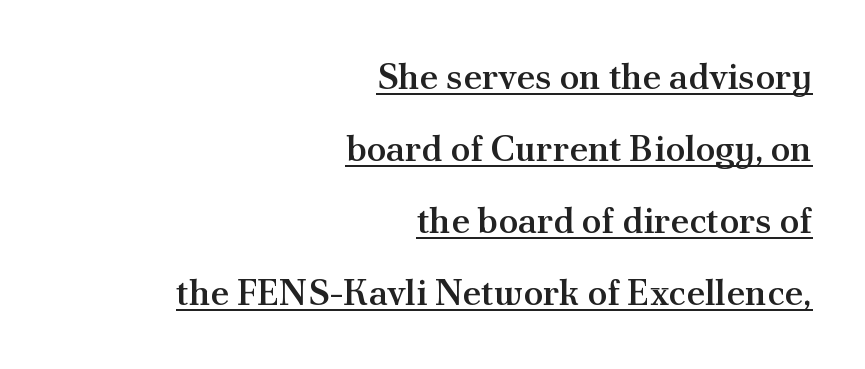
The image shows 36 px semibold serif type, upright; set right-aligned, loose line spacing (2.0x), normal letter spacing, underlined; medium stroke contrast and a small x-height.
